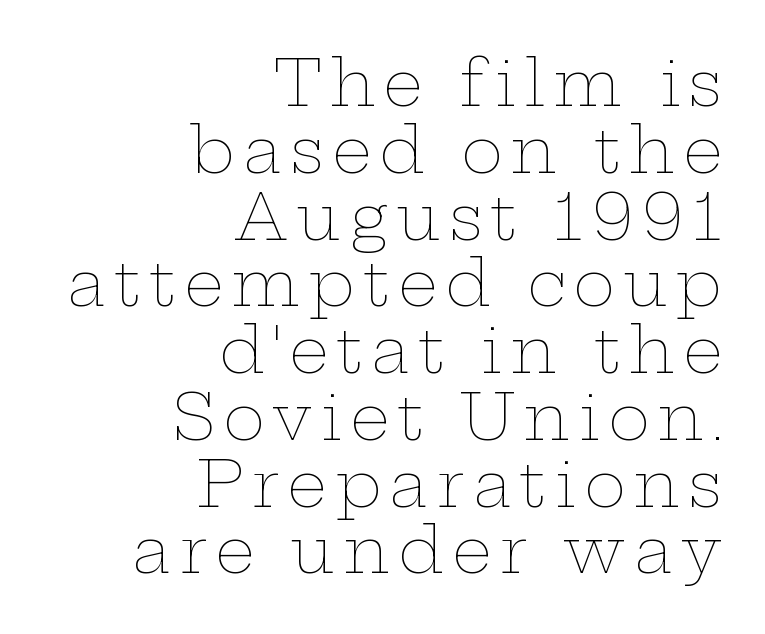
Honestly, there is no underline to notice here at all. The setting favours the right margin, as signatures and pull-quotes sometimes do. Closely set lines give the paragraph a compact silhouette. It's the straight-up-and-down kind of type. Ink coverage per letter is moderate at most. Think of a printed novel: that variable character pitch is what you see here.
